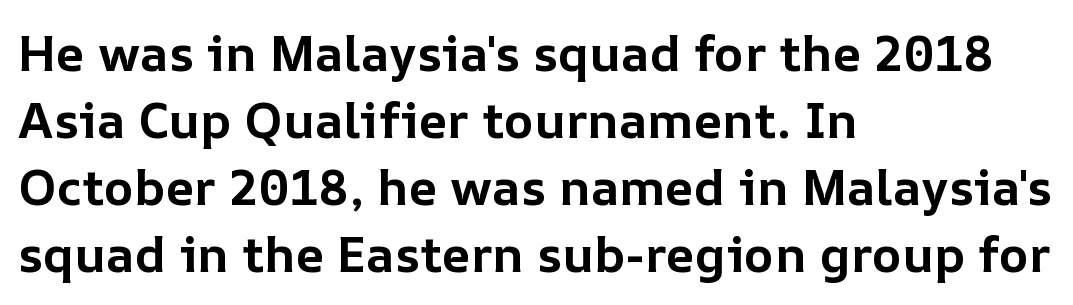
{"italic": "no", "bold": "yes", "weight": "bold", "width": "normal", "stroke_contrast": "low", "x_height": "medium", "monospaced": "no", "underline": "no", "align": "left", "line_spacing": "normal", "line_spacing_ratio": 1.34, "letter_spacing": "normal", "letter_spacing_em": 0.0, "glyph_px": 50}
